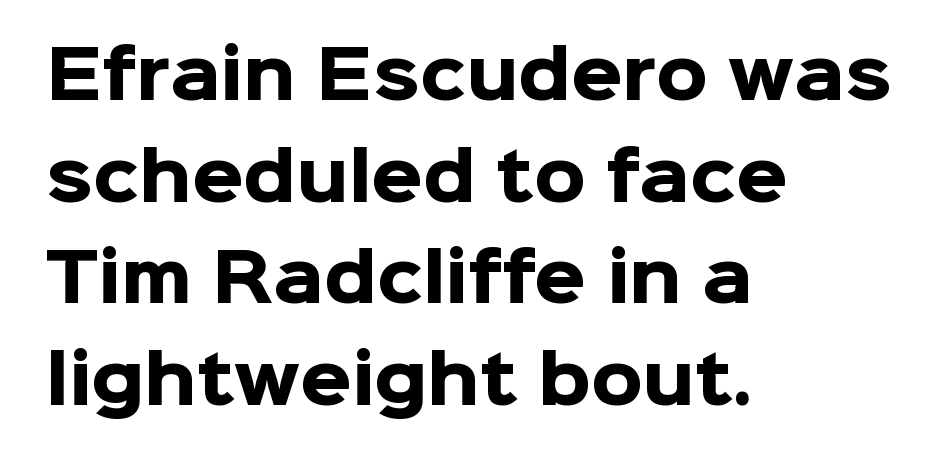
What stands out about the letter spacing? Nothing — it is the standard amount. Note the varied advance widths — an 'i' is clearly narrower than an 'm'. The words here are not underlined. These lines carry a lot of weight — the face is fully bold. Notice how the passage keeps a crisp vertical edge on the left only.
